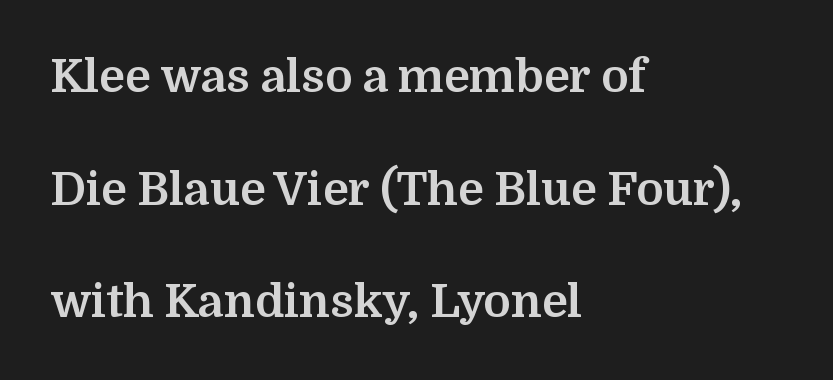
Q: Is the text bold? A: Yes.
Q: Is the text italic (slanted)? A: No, it is upright.
Q: Is the typeface a serif or a sans-serif typeface? A: Serif.
Q: Is the text underlined? A: No.
Q: How is the paragraph aligned? A: Left-aligned.
Q: Is the spacing between letters normal or unusually wide? A: Normal.
Q: Is the spacing between lines tight, normal or loose? A: Loose.
Q: Width (condensed, normal, or wide)? A: Normal.
Q: Stroke contrast? A: Medium.
Q: x-height? A: Medium.
Q: Monospaced? A: No.
